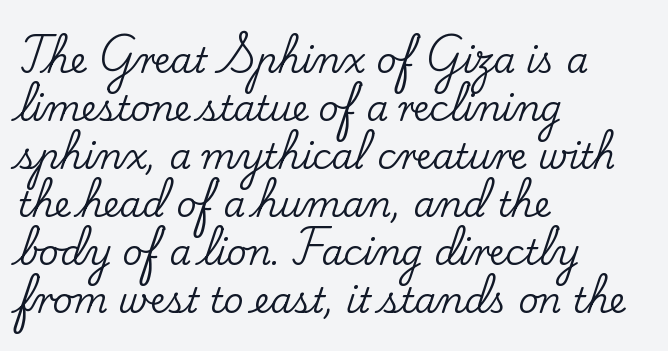
Letterform terminals end in serifs throughout the passage. Notice how descenders clear the ascenders below comfortably — that's standard leading. Is this a fixed-width face? No — the glyphs have proportional, varying widths. Descender tails drop into unmarked territory. The lines in this sample share a left origin and differ only in where they stop.
